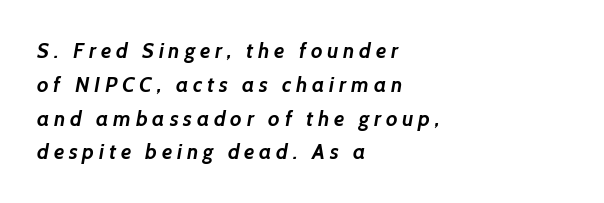
Q: Is the text bold? A: Yes.
Q: Is the text underlined? A: No.
Q: How is the paragraph aligned? A: Left-aligned.
Q: Is the spacing between letters normal or unusually wide? A: Unusually wide.
Q: Is the spacing between lines tight, normal or loose? A: Normal.
